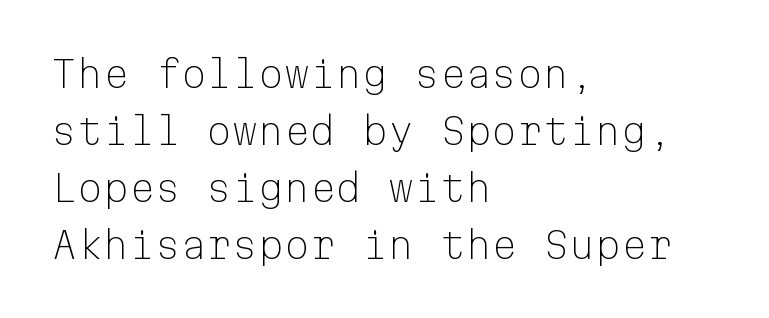
Q: Is the text bold? A: No.
Q: Is the text italic (slanted)? A: No, it is upright.
Q: Is the typeface a serif or a sans-serif typeface? A: Sans-serif.
Q: Is the text underlined? A: No.
Q: How is the paragraph aligned? A: Left-aligned.
Q: Is the spacing between letters normal or unusually wide? A: Normal.
Q: Is the spacing between lines tight, normal or loose? A: Normal.
Q: Width (condensed, normal, or wide)? A: Normal.
Q: Stroke contrast? A: Low.
Q: x-height? A: Medium.
Q: Monospaced? A: Yes.
